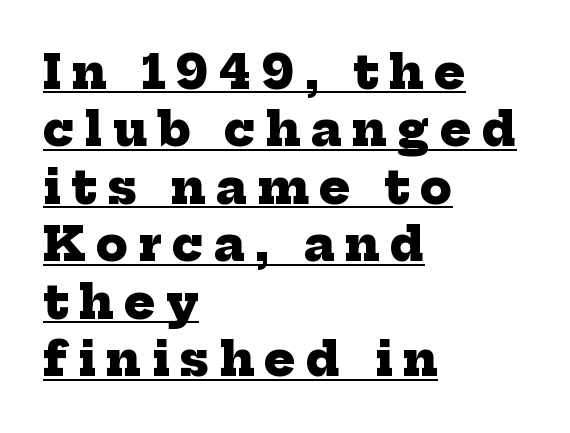
Does the copy run flush right? No — it runs flush left. This sample has the flowing, uneven cadence of proportional lettering. The glyphs in this specimen are seriffed. Look at the stroke-to-counter ratio: heavy, a bold.
